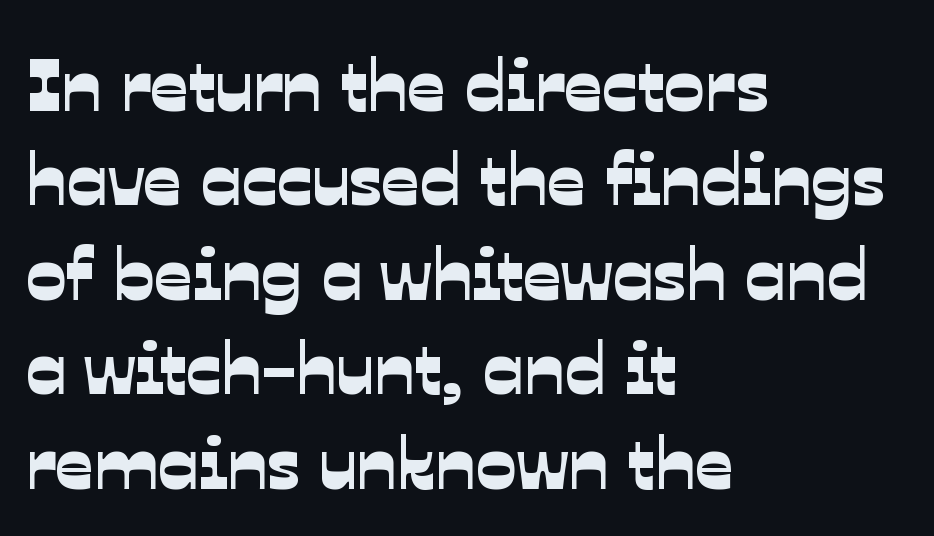
Q: Is the typeface a serif or a sans-serif typeface? A: Sans-serif.
Q: Is the text underlined? A: No.
Q: How is the paragraph aligned? A: Left-aligned.
Q: Is the spacing between letters normal or unusually wide? A: Normal.
Q: Is the spacing between lines tight, normal or loose? A: Normal.
Q: Width (condensed, normal, or wide)? A: Normal.
Q: Stroke contrast? A: Low.
Q: x-height? A: Medium.
Q: Monospaced? A: No.
